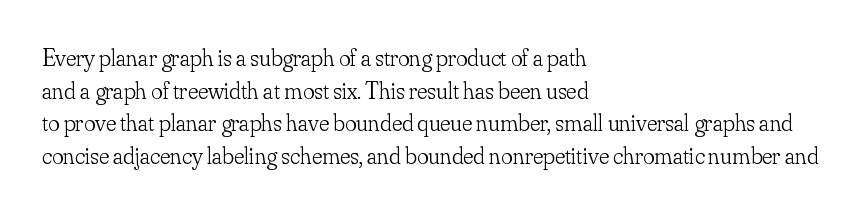
Plain, unruled lines of type. Ordinary non-slanted type is in use. Does extra space separate the letters? No, they use regular spacing. This is not heavy type; no bold has been used. These lines sit exactly where default settings would place them. Reading down the block, your eye returns to a fixed left position each line.
